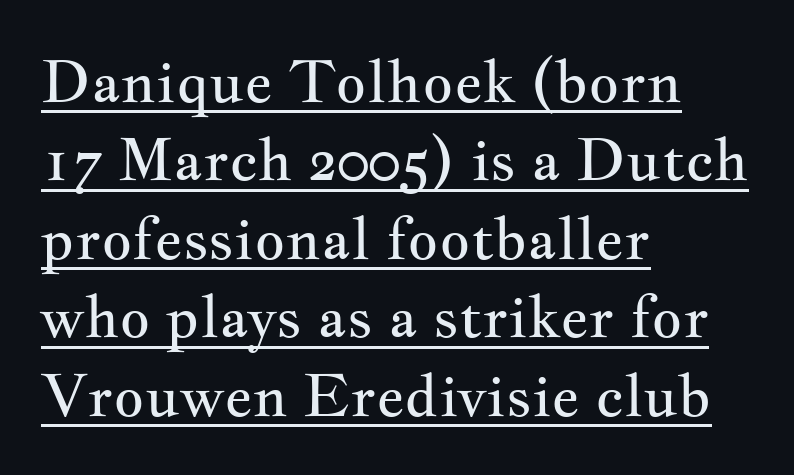
{"serif": "yes", "italic": "no", "bold": "no", "weight": "regular", "width": "wide", "stroke_contrast": "medium", "x_height": "small", "monospaced": "no", "underline": "yes", "align": "left", "line_spacing": "normal", "line_spacing_ratio": 1.33, "letter_spacing": "normal", "letter_spacing_em": 0.0, "glyph_px": 59}
